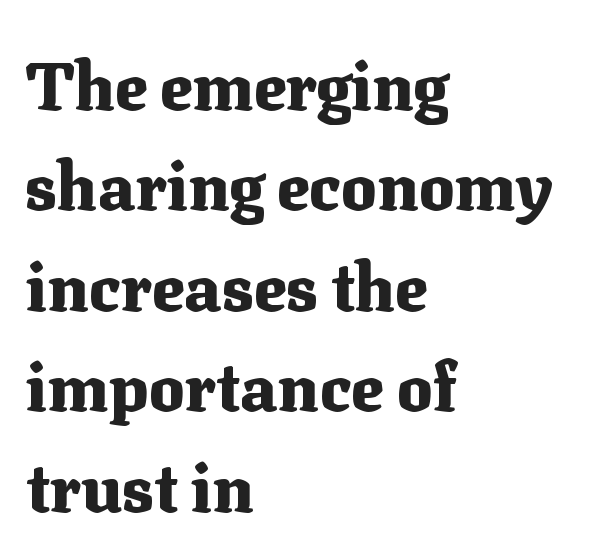
Q: Is the text bold? A: Yes.
Q: Is the text italic (slanted)? A: No, it is upright.
Q: Is the typeface a serif or a sans-serif typeface? A: Serif.
Q: Is the text underlined? A: No.
Q: How is the paragraph aligned? A: Left-aligned.
Q: Is the spacing between letters normal or unusually wide? A: Normal.
Q: Is the spacing between lines tight, normal or loose? A: Normal.
Q: Width (condensed, normal, or wide)? A: Normal.
Q: Stroke contrast? A: Medium.
Q: x-height? A: Medium.
Q: Monospaced? A: No.
